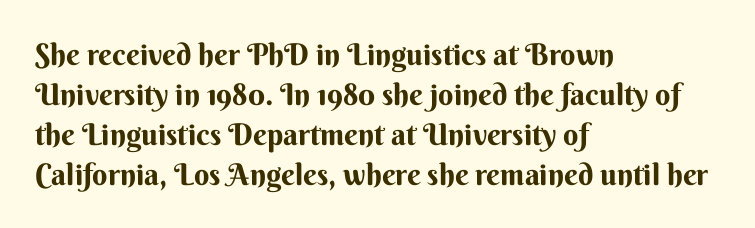
{"serif": "no", "italic": "no", "bold": "yes", "weight": "bold", "width": "normal", "stroke_contrast": "medium", "x_height": "small", "monospaced": "no", "underline": "no", "align": "left", "line_spacing": "normal", "line_spacing_ratio": 1.33, "letter_spacing": "normal", "letter_spacing_em": 0.0, "glyph_px": 30}
